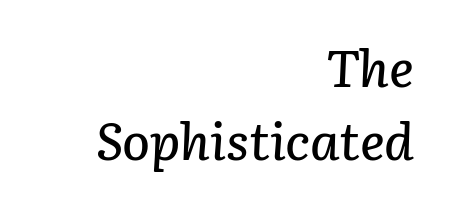
Words float on clear page, feet unadorned. Horizontally, the lines are justified to the trailing edge only. Varying glyph widths throughout — classic text-font behaviour. Inter-character spacing is left at the font's built-in metrics. Vertical spacing — default. Italic? Definitely — the glyphs are oblique.
